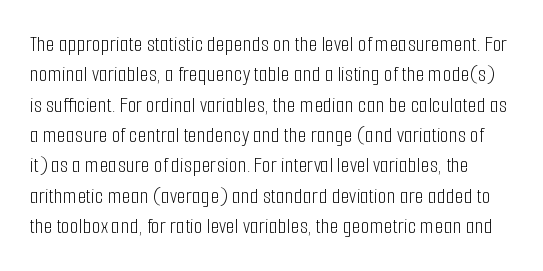
The rows are spaced the way most documents space them. Unbolded letterforms with no extra heft. Bare-footed words on every line. Does extra space separate the letters? No, they use regular spacing. The lettering stays uniformly vertical, giving the passage a roman look.
